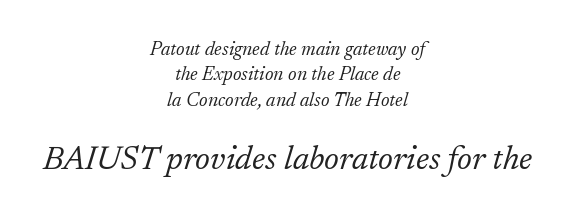
The image shows 33 px light serif type, italic (leaning right); set centered, normal line spacing (1.34x), normal letter spacing, not underlined; the second (bottom) block is 1.74x larger; low stroke contrast and a medium x-height.
